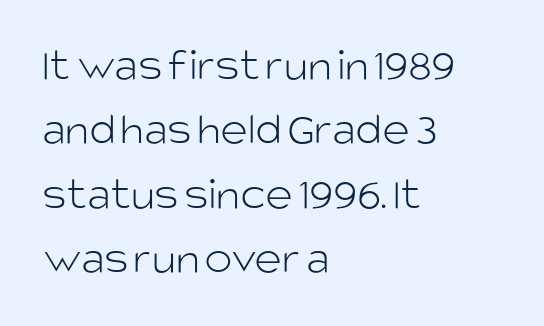
Underline: absent. The weight would be labelled regular, book, light, or lighter still. Proportional: the letters do not fall into vertical columns. Reading down the block, your eye returns to a fixed left position each line.
